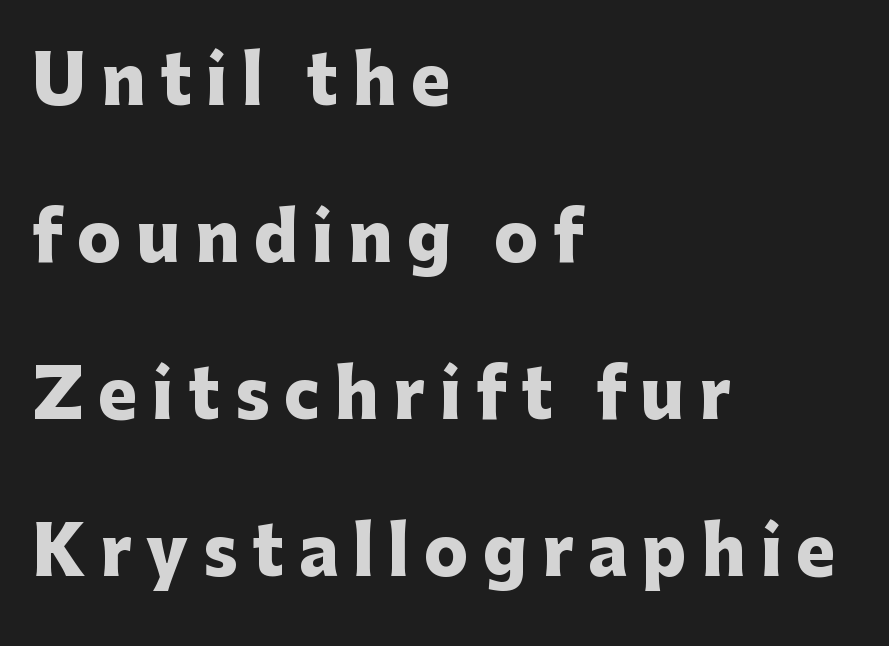
Is this a fixed-width face? No — the glyphs have proportional, varying widths. In terms of posture, this sample is upright. The face used here is a sans, in the tradition of grotesques and geometrics. Typographic density is high because the face is bold. The leading is generous, giving the passage an open texture. The paragraph has a hard left edge and a soft right edge.
